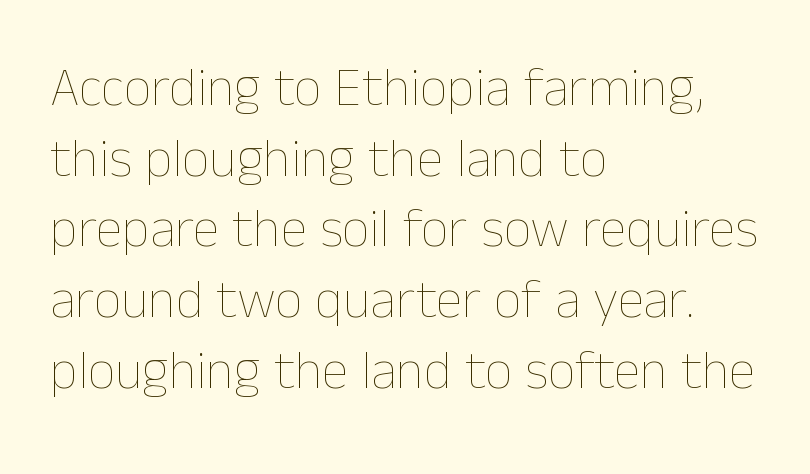
Q: Is the text bold? A: No.
Q: Is the text italic (slanted)? A: No, it is upright.
Q: Is the text underlined? A: No.
Q: How is the paragraph aligned? A: Left-aligned.
Q: Is the spacing between letters normal or unusually wide? A: Normal.
Q: Is the spacing between lines tight, normal or loose? A: Normal.
Q: Width (condensed, normal, or wide)? A: Normal.
Q: Stroke contrast? A: Low.
Q: x-height? A: Medium.
Q: Monospaced? A: No.
